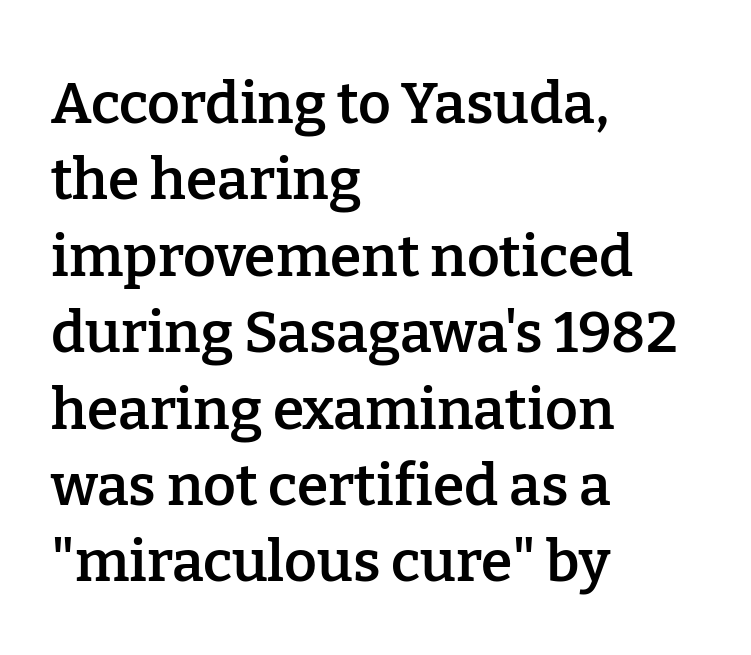
Q: Is the text bold? A: Semi-bold.
Q: Is the text italic (slanted)? A: No, it is upright.
Q: Is the typeface a serif or a sans-serif typeface? A: Serif.
Q: Is the text underlined? A: No.
Q: How is the paragraph aligned? A: Left-aligned.
Q: Is the spacing between letters normal or unusually wide? A: Normal.
Q: Is the spacing between lines tight, normal or loose? A: Normal.
Q: Width (condensed, normal, or wide)? A: Normal.
Q: Stroke contrast? A: Low.
Q: x-height? A: Medium.
Q: Monospaced? A: No.
